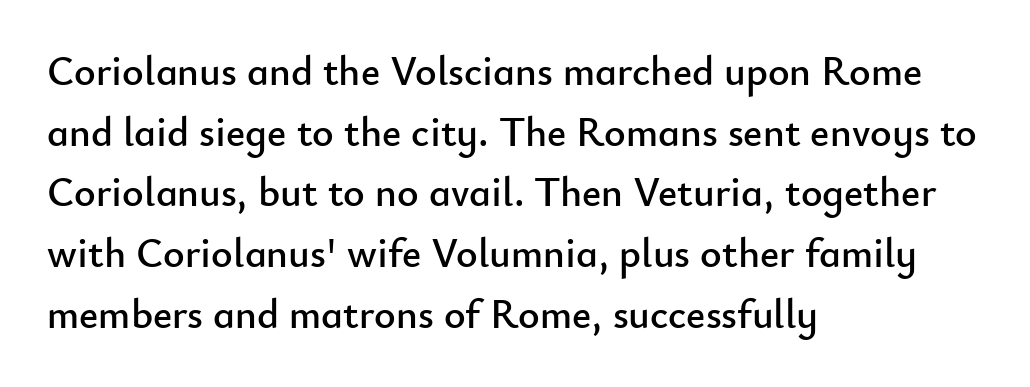
The image shows 41 px sans-serif type, upright; set left-aligned, normal line spacing (1.48x), normal letter spacing, not underlined; low stroke contrast and a small x-height.
